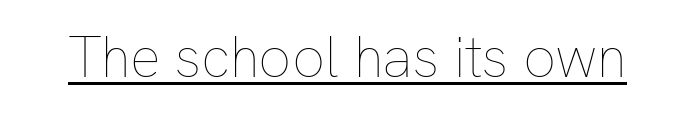
A typesetter would call this zero additional tracking. The font's upright variant was chosen for this text. The weight would be labelled regular, book, light, or lighter still. Decoration check: the copy is underlined. The letters advance in unequal steps, a hallmark of proportional type.
